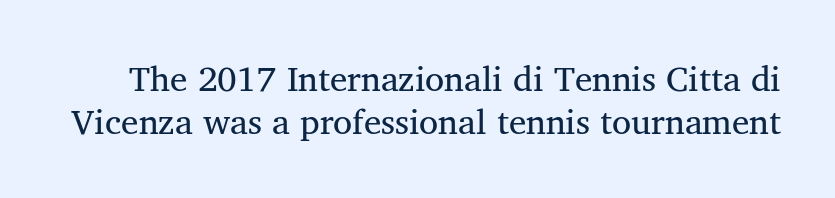
The image shows 35 px regular-weight serif type; set line spacing 1.22x, normal letter spacing, not underlined; medium stroke contrast and a medium x-height.
